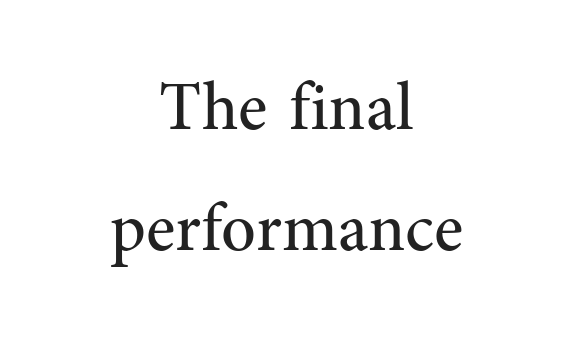
Q: Is the text bold? A: No.
Q: Is the text italic (slanted)? A: No, it is upright.
Q: Is the typeface a serif or a sans-serif typeface? A: Serif.
Q: Is the text underlined? A: No.
Q: How is the paragraph aligned? A: Centered.
Q: Is the spacing between letters normal or unusually wide? A: Normal.
Q: Width (condensed, normal, or wide)? A: Normal.
Q: Stroke contrast? A: Medium.
Q: x-height? A: Medium.
Q: Monospaced? A: No.
